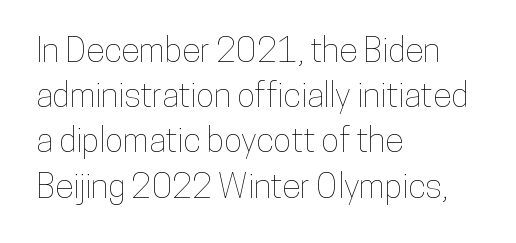
The image shows 34 px condensed type, upright; set left-aligned, normal line spacing (1.33x), normal letter spacing, not underlined; low stroke contrast and a medium x-height.
